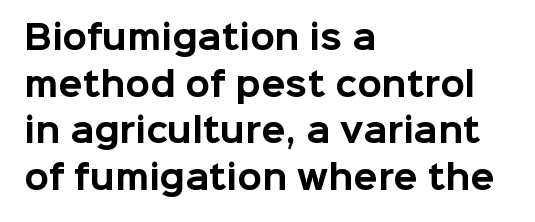
The image shows 32 px bold sans-serif type, upright; set left-aligned, normal line spacing (1.46x), normal letter spacing, not underlined; low stroke contrast and a medium x-height.
